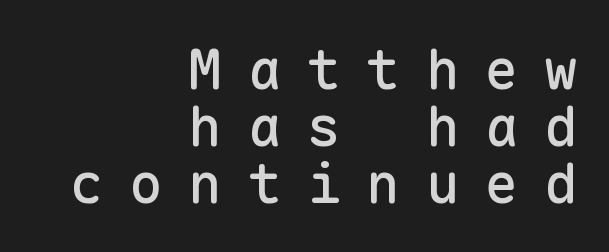
The image shows 56 px sans-serif type, upright, monospaced; set right-aligned, tight line spacing (1.02x), unusually wide letter spacing (+0.46 em), not underlined; low stroke contrast and a medium x-height.
